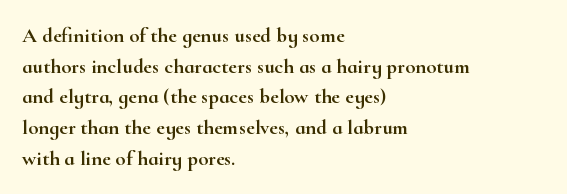
The image shows 21 px text type, upright; set left-aligned, normal line spacing (1.46x), normal letter spacing, not underlined.
